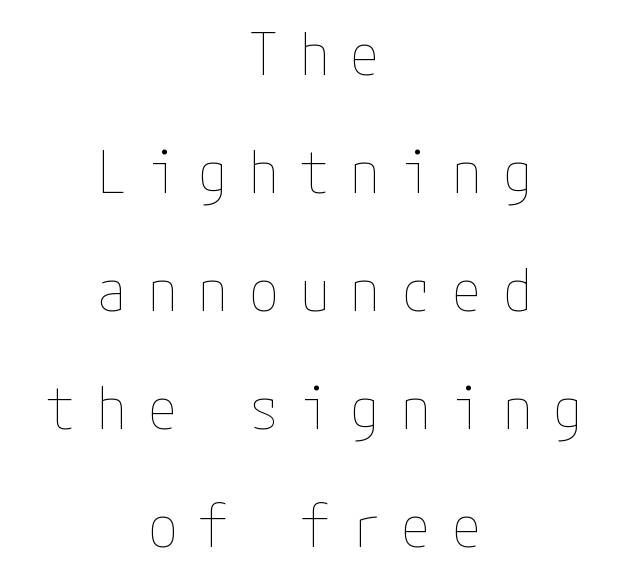
A clean baseline with only descenders dipping below it. Teacher's note: observe the equal gaps on both sides — that is centered alignment. Here the glyphs are tracked loosely, breaking word shapes into spaced letters. Posture: vertical.
